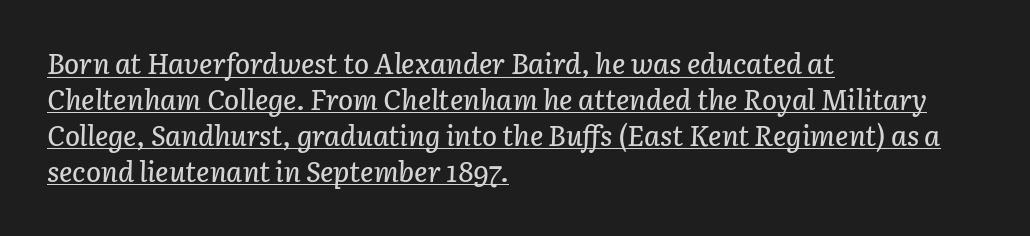
Successive baselines arrive at the customary interval. What stands out about the letter spacing? Nothing — it is the standard amount. The letters advance in unequal steps, a hallmark of proportional type. A typesetter would mark this as italic. Which margin do the lines hug? The left one — the right edge is uneven.
